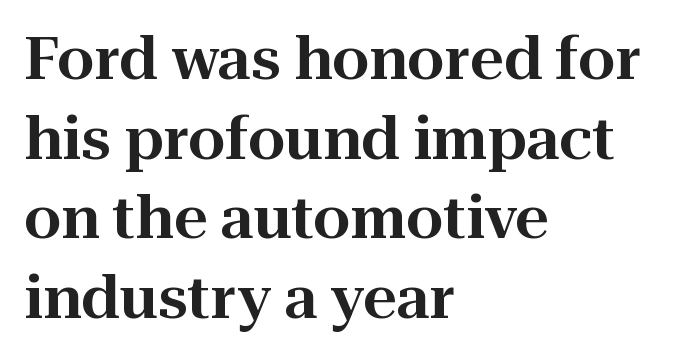
Q: Is the text italic (slanted)? A: No, it is upright.
Q: Is the typeface a serif or a sans-serif typeface? A: Serif.
Q: Is the text underlined? A: No.
Q: How is the paragraph aligned? A: Left-aligned.
Q: Is the spacing between letters normal or unusually wide? A: Normal.
Q: Is the spacing between lines tight, normal or loose? A: Normal.
Q: Width (condensed, normal, or wide)? A: Normal.
Q: Stroke contrast? A: High.
Q: x-height? A: Medium.
Q: Monospaced? A: No.
